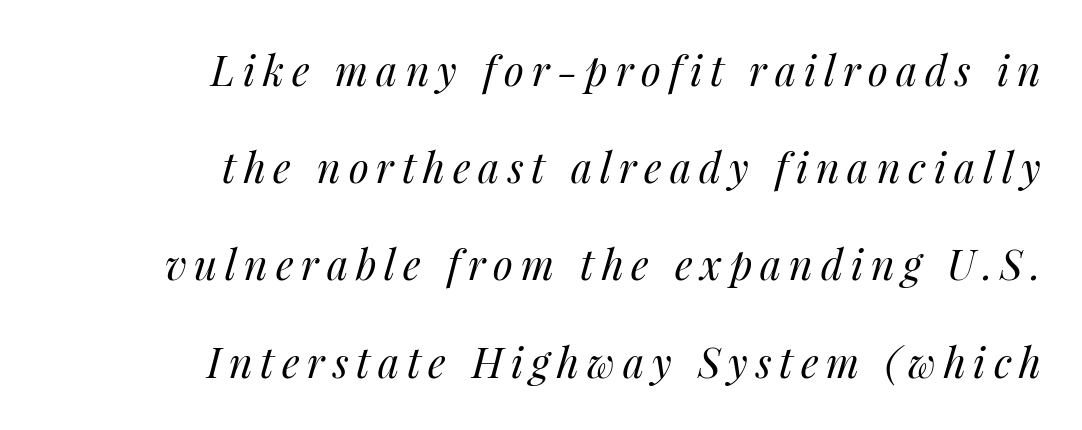
The image shows 41 px regular-weight type, italic (leaning right); set right-aligned, loose line spacing (2.37x), not underlined; medium stroke contrast and a medium x-height.
